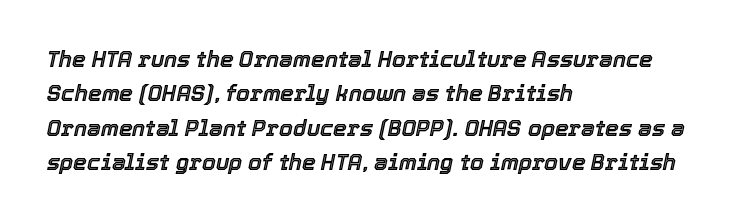
You could call the tracking neutral — neither tight nor loose. These lines were composed using italics. The space beneath each line is pristine and unruled. Quick note: interline space is typical.
